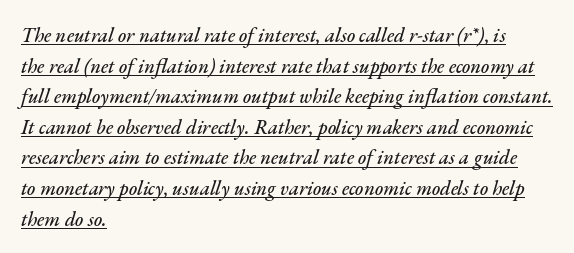
{"italic": "yes", "lean": "right", "slant_degrees": 17, "underline": "yes", "align": "left", "line_spacing": "normal", "line_spacing_ratio": 1.53, "letter_spacing": "normal", "letter_spacing_em": 0.0, "glyph_px": 20}
